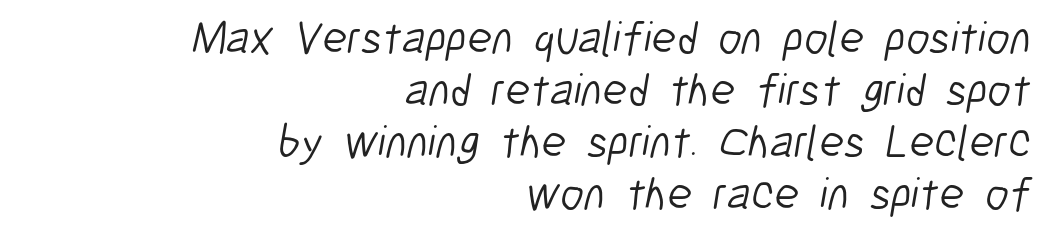
Q: Is the text bold? A: No.
Q: Is the typeface a serif or a sans-serif typeface? A: Sans-serif.
Q: Is the text underlined? A: No.
Q: How is the paragraph aligned? A: Right-aligned.
Q: Is the spacing between letters normal or unusually wide? A: Normal.
Q: Is the spacing between lines tight, normal or loose? A: Tight.
Q: Width (condensed, normal, or wide)? A: Condensed.
Q: Stroke contrast? A: Low.
Q: x-height? A: Medium.
Q: Monospaced? A: No.
